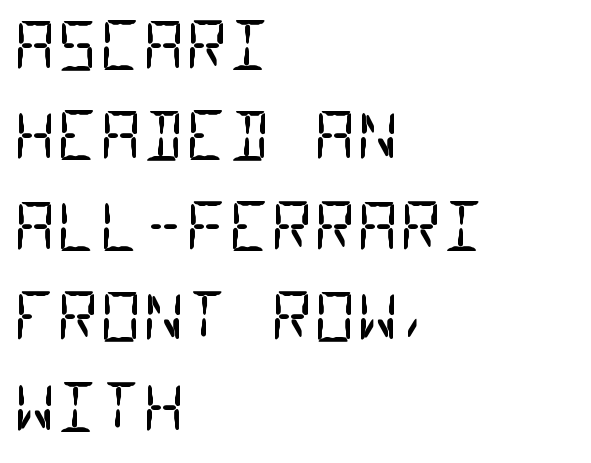
{"serif": "no", "bold": "no", "weight": "regular", "width": "condensed", "stroke_contrast": "low", "x_height": "large", "monospaced": "yes", "underline": "no", "align": "left", "line_spacing": "normal", "line_spacing_ratio": 1.37, "letter_spacing": "normal", "letter_spacing_em": 0.0, "glyph_px": 66}
